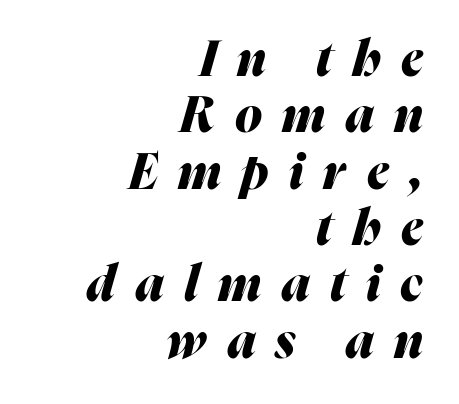
The image shows 49 px heavy type, italic (leaning right); set right-aligned, tight line spacing (1.15x), unusually wide letter spacing (+0.41 em), not underlined; medium stroke contrast and a medium x-height.
